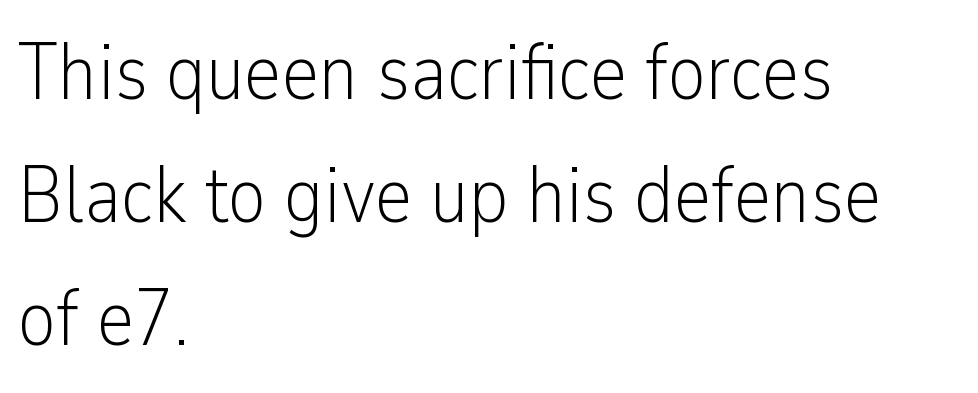
Q: Is the text bold? A: No.
Q: Is the text italic (slanted)? A: No, it is upright.
Q: Is the typeface a serif or a sans-serif typeface? A: Sans-serif.
Q: Is the text underlined? A: No.
Q: How is the paragraph aligned? A: Left-aligned.
Q: Is the spacing between letters normal or unusually wide? A: Normal.
Q: Is the spacing between lines tight, normal or loose? A: Normal.
Q: Width (condensed, normal, or wide)? A: Condensed.
Q: Stroke contrast? A: Low.
Q: x-height? A: Medium.
Q: Monospaced? A: No.
